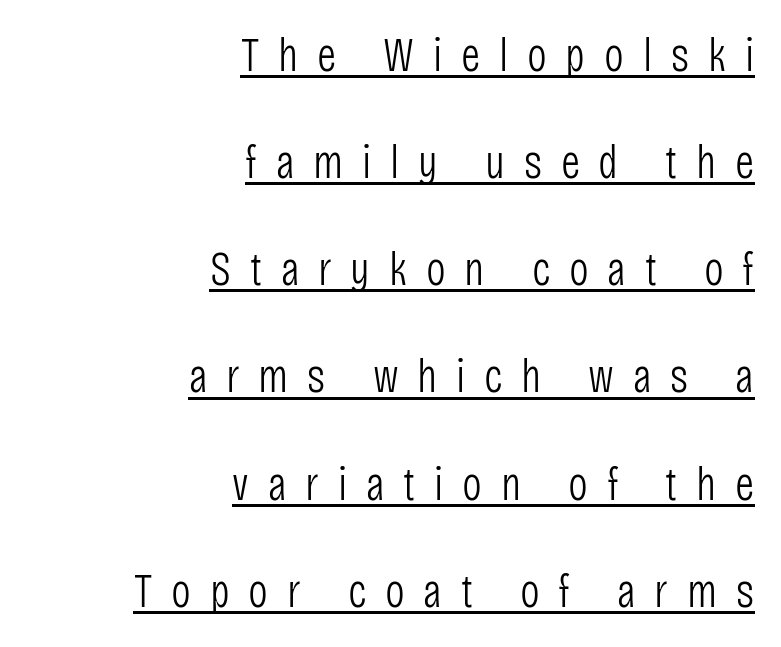
{"serif": "no", "italic": "no", "bold": "no", "weight": "light", "width": "condensed", "stroke_contrast": "low", "x_height": "large", "monospaced": "no", "underline": "yes", "align": "right", "line_spacing": "loose", "line_spacing_ratio": 2.28, "letter_spacing": "wide", "letter_spacing_em": 0.4, "glyph_px": 47}
